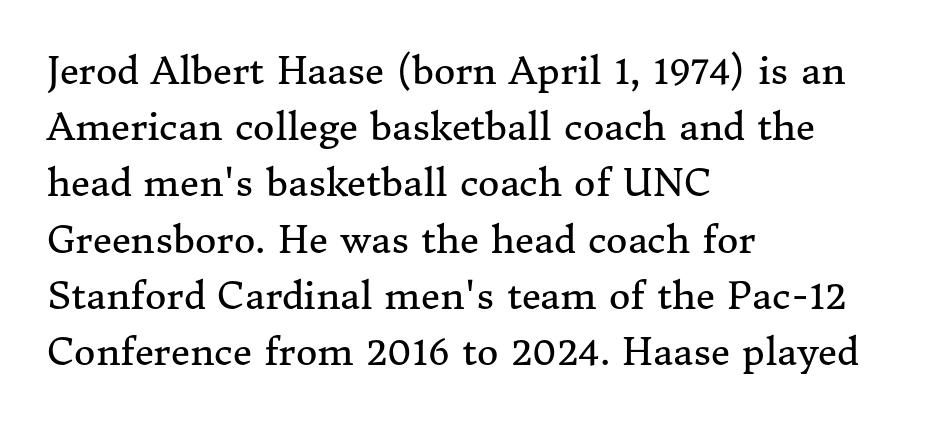
The ragged edge is on the right, which tells us the setting is flush left. The typesetting does not lean heavy: it is not bold. The specimen reads as upright at a glance. The glyphs are unaccompanied by any horizontal stroke below them.
